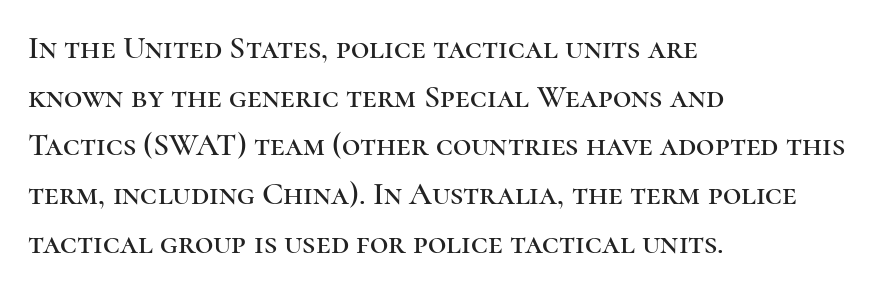
Q: Is the text italic (slanted)? A: No, it is upright.
Q: Is the typeface a serif or a sans-serif typeface? A: Serif.
Q: Is the text underlined? A: No.
Q: How is the paragraph aligned? A: Left-aligned.
Q: Is the spacing between letters normal or unusually wide? A: Normal.
Q: Is the spacing between lines tight, normal or loose? A: Normal.
Q: Width (condensed, normal, or wide)? A: Normal.
Q: Stroke contrast? A: High.
Q: x-height? A: Medium.
Q: Monospaced? A: No.
